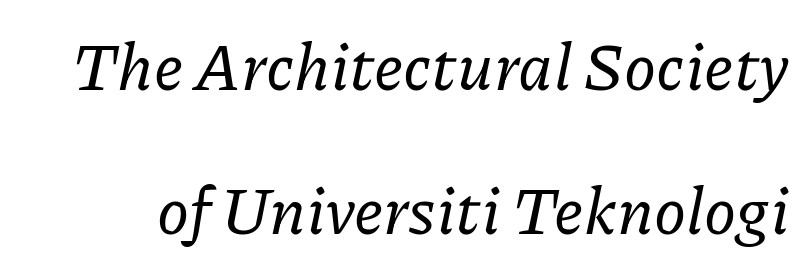
{"serif": "yes", "italic": "yes", "lean": "right", "slant_degrees": 11, "width": "normal", "stroke_contrast": "low", "x_height": "medium", "monospaced": "no", "underline": "no", "line_spacing": "loose", "line_spacing_ratio": 2.21, "letter_spacing": "normal", "letter_spacing_em": 0.0, "glyph_px": 65}
